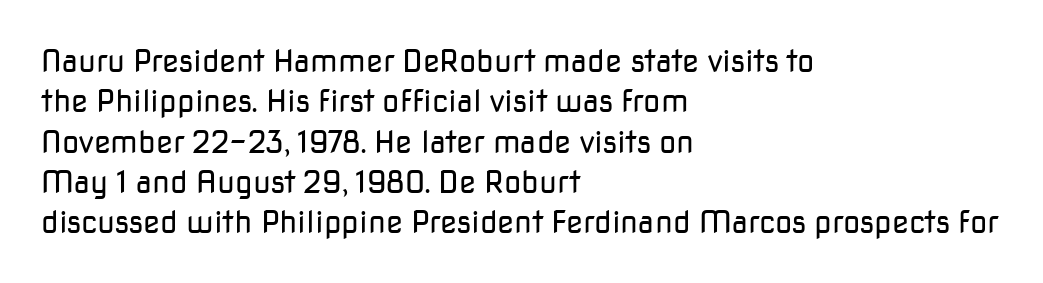
Descender tails drop into unmarked territory. Is the block centered? No — it sits flush against the left margin. You can tell it's not italic because the verticals are truly vertical. Do the characters align in a grid? No, the font is proportional.
